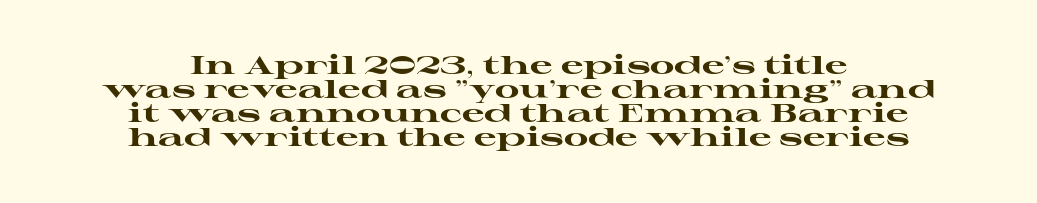
Letters rest on an invisible, unmarked baseline. Quick note: not italic, upright. The letterforms sit shoulder to shoulder at normal distance. These lines huddle together more closely than default settings would place them.
